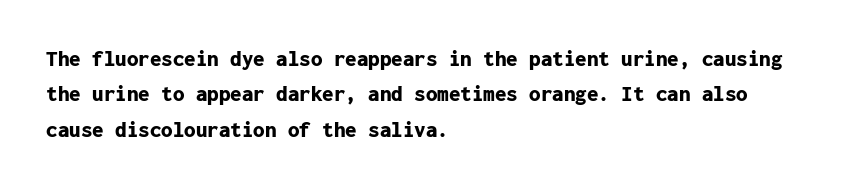
The strip under each line holds only bare page. The designer left line spacing at the default. Typeset ragged right — the left edge is the straight one. Heavy-handed strokes throughout: this text is bold.
